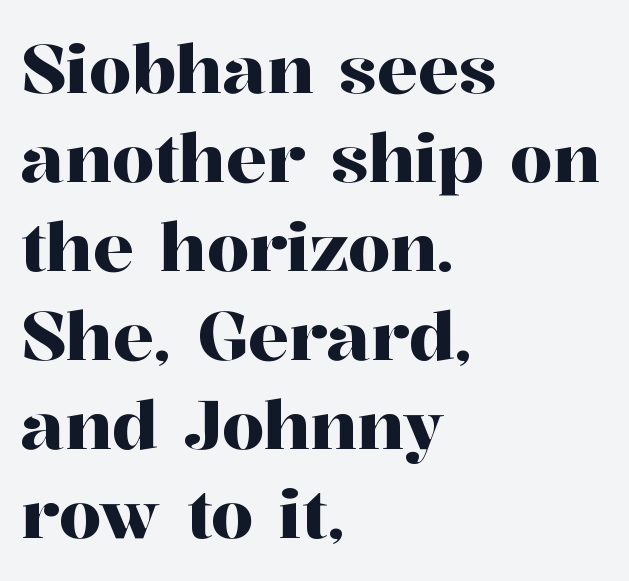
In terms of letterform style, serifs are clearly present. Words float on clear page, feet unadorned. Vertically, the passage feels balanced, rows spaced as you'd expect. The axis of the letterforms is exactly vertical. Think of a printed novel: that variable character pitch is what you see here. Letter spacing: default.
